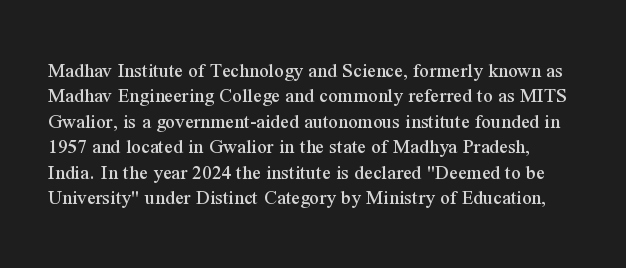
{"italic": "no", "underline": "no", "line_spacing_ratio": 1.21, "letter_spacing": "normal", "letter_spacing_em": 0.0, "glyph_px": 21}
